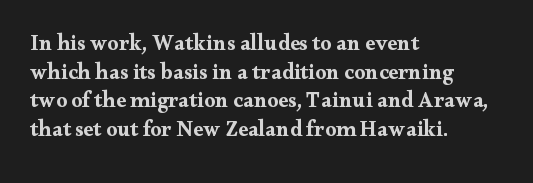
Q: Is the text bold? A: Yes.
Q: Is the text italic (slanted)? A: No, it is upright.
Q: Is the text underlined? A: No.
Q: How is the paragraph aligned? A: Left-aligned.
Q: Is the spacing between letters normal or unusually wide? A: Normal.
Q: Is the spacing between lines tight, normal or loose? A: Normal.
